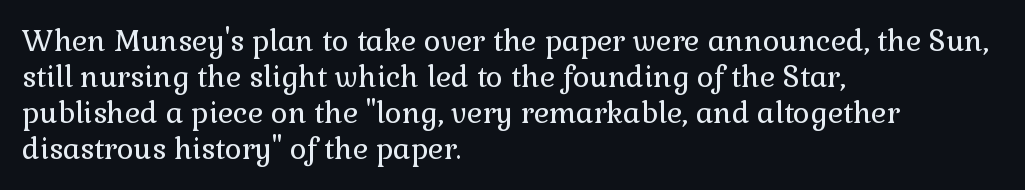
{"serif": "yes", "italic": "no", "bold": "no", "weight": "regular", "width": "normal", "x_height": "medium", "monospaced": "no", "underline": "no", "align": "left", "line_spacing_ratio": 1.24, "letter_spacing": "normal", "letter_spacing_em": 0.0, "glyph_px": 29}
